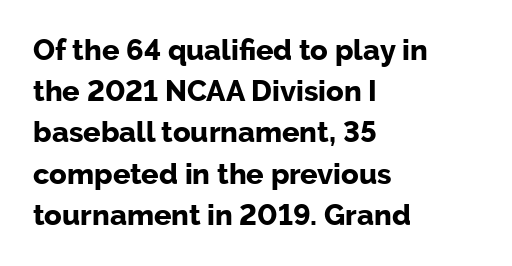
Reading down the block, your eye returns to a fixed left position each line. Evenly set lines give the paragraph a standard silhouette. The typography opts for an upright posture over an oblique one. Nothing unusual about the tracking: characters are spaced as the font intends. Rule under the text: the space is simply empty.
